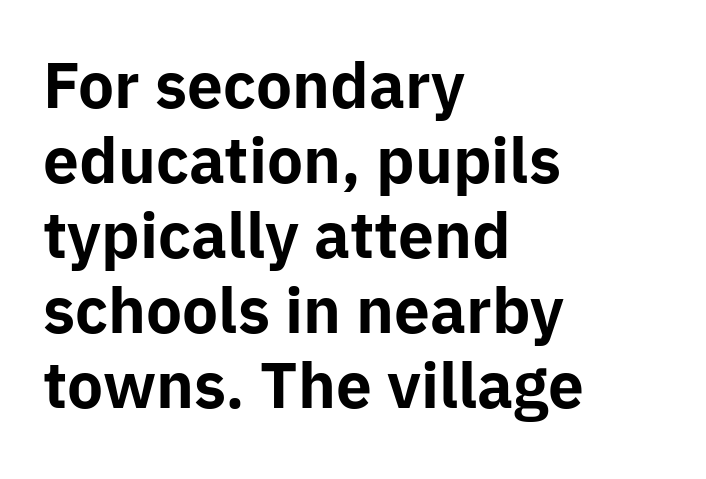
Q: Is the text bold? A: Yes.
Q: Is the text italic (slanted)? A: No, it is upright.
Q: Is the typeface a serif or a sans-serif typeface? A: Sans-serif.
Q: Is the text underlined? A: No.
Q: How is the paragraph aligned? A: Left-aligned.
Q: Is the spacing between letters normal or unusually wide? A: Normal.
Q: Width (condensed, normal, or wide)? A: Normal.
Q: Stroke contrast? A: Low.
Q: x-height? A: Medium.
Q: Monospaced? A: No.
